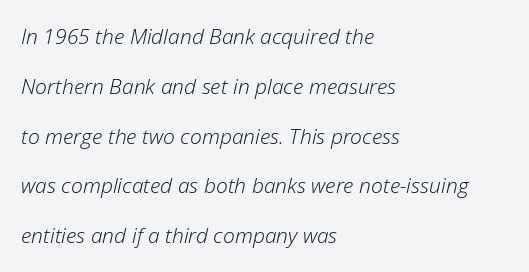
The area under the type is left untouched. This is oblique type, the kind used for emphasis or titles. Baseline-to-baseline distance is far greater than the letter height. Tracking value appears to be zero — textbook default spacing. Stem width sits at or under what a default text font uses.
